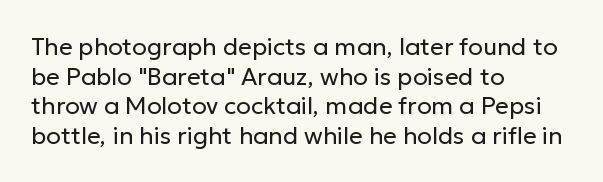
The image shows 24 px text type, upright; set left-aligned, line spacing 1.23x, normal letter spacing, not underlined.
